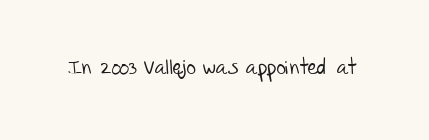
Q: Is the text bold? A: No.
Q: Is the text underlined? A: No.
Q: Is the spacing between letters normal or unusually wide? A: Normal.
